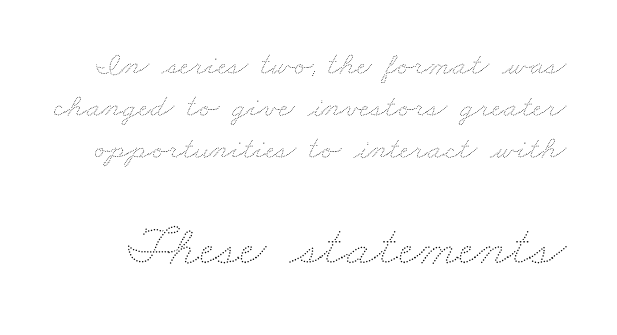
The rendering keeps characters at their native spacing. The rendering uses a moderate line-height, typical for paragraphs. Character widths vary here, with narrow letters taking less room than wide ones. The weight would be labelled regular, book, light, or lighter still.
